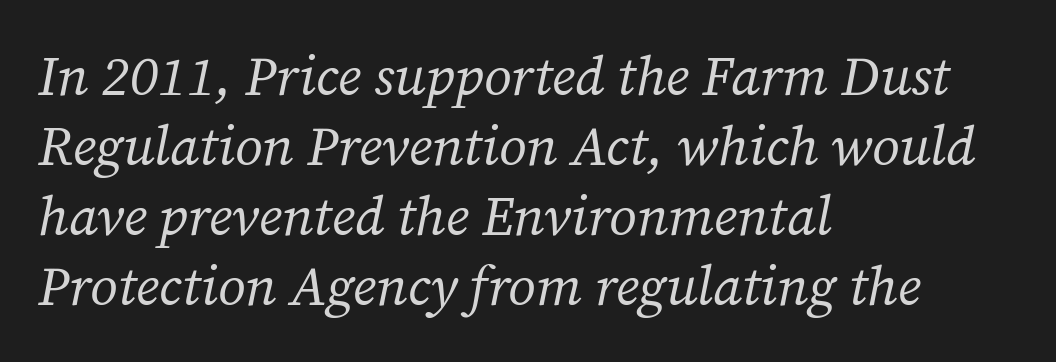
Q: Is the text bold? A: No.
Q: Is the text italic (slanted)? A: Yes, it leans right by about 12 degrees.
Q: Is the typeface a serif or a sans-serif typeface? A: Serif.
Q: Is the text underlined? A: No.
Q: How is the paragraph aligned? A: Left-aligned.
Q: Is the spacing between letters normal or unusually wide? A: Normal.
Q: Is the spacing between lines tight, normal or loose? A: Normal.
Q: Width (condensed, normal, or wide)? A: Normal.
Q: Stroke contrast? A: Medium.
Q: x-height? A: Medium.
Q: Monospaced? A: No.
